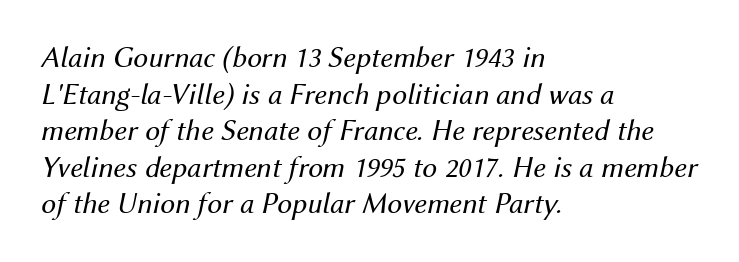
Each line starts at the same left margin while the right side varies. This sample uses plain, unmodified letter spacing. Observe the lean: these are italic letterforms. Proportional: the letters do not fall into vertical columns. The specimen omits any rule beneath the text block's lines. The face looks like a standard text weight, possibly lighter.
